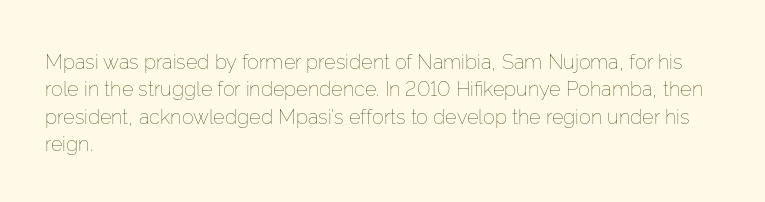
Caption: standard tracking, unaltered. Alignment: flush left. Line spacing here is normal. Weight: not bold — regular or lighter.
